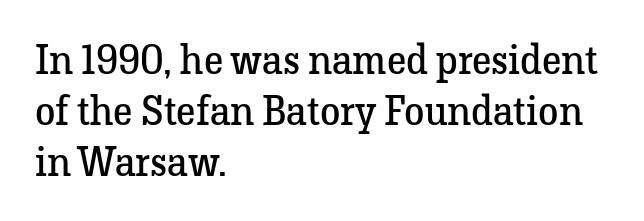
{"serif": "yes", "italic": "no", "bold": "no", "weight": "regular", "width": "normal", "stroke_contrast": "low", "x_height": "medium", "monospaced": "no", "underline": "no", "align": "left", "line_spacing_ratio": 1.24, "letter_spacing": "normal", "letter_spacing_em": 0.0, "glyph_px": 41}
